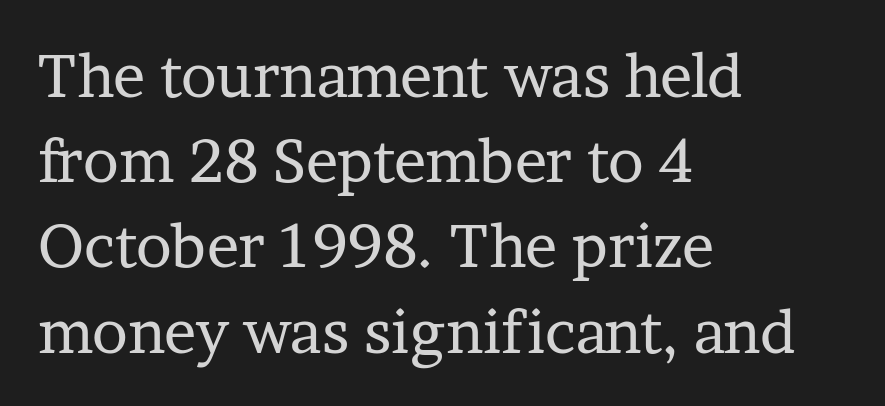
Q: Is the text bold? A: No.
Q: Is the text italic (slanted)? A: No, it is upright.
Q: Is the typeface a serif or a sans-serif typeface? A: Serif.
Q: Is the text underlined? A: No.
Q: How is the paragraph aligned? A: Left-aligned.
Q: Is the spacing between letters normal or unusually wide? A: Normal.
Q: Is the spacing between lines tight, normal or loose? A: Normal.
Q: Width (condensed, normal, or wide)? A: Normal.
Q: Stroke contrast? A: Low.
Q: x-height? A: Medium.
Q: Monospaced? A: No.
